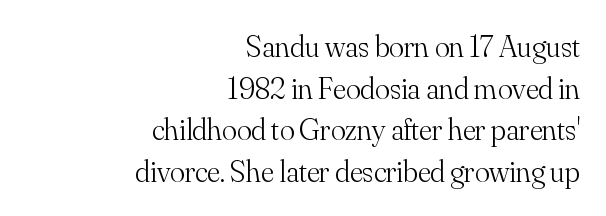
Layout note: lines flush right. Is this a fixed-width face? No — the glyphs have proportional, varying widths. These lines sit exactly where default settings would place them. In terms of letterspacing, this is plain default setting. A bare baseline throughout the passage.
